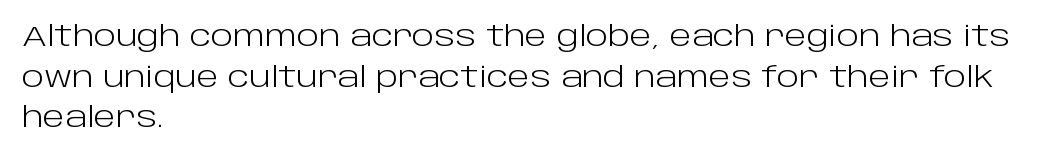
{"serif": "no", "italic": "no", "bold": "no", "weight": "light", "width": "normal", "stroke_contrast": "low", "x_height": "large", "monospaced": "no", "underline": "no", "align": "left", "line_spacing": "normal", "line_spacing_ratio": 1.4, "letter_spacing": "normal", "letter_spacing_em": 0.0, "glyph_px": 29}
